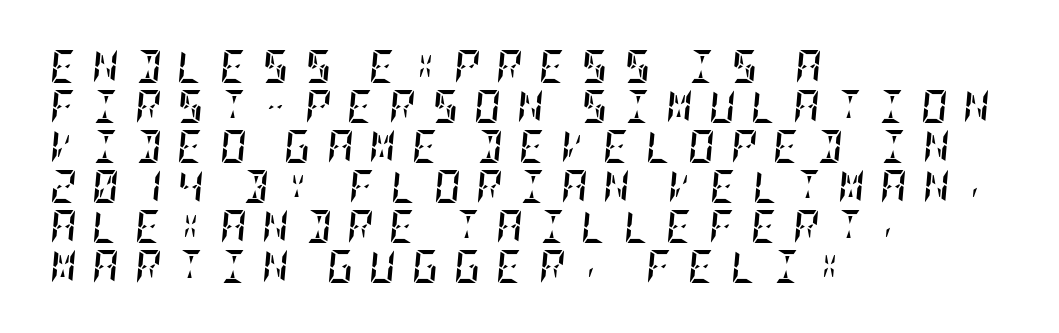
Q: Is the text bold? A: Yes.
Q: Is the text italic (slanted)? A: Yes, it leans right by about 5 degrees.
Q: Is the text underlined? A: No.
Q: How is the paragraph aligned? A: Left-aligned.
Q: Is the spacing between letters normal or unusually wide? A: Unusually wide.
Q: Width (condensed, normal, or wide)? A: Condensed.
Q: Stroke contrast? A: Low.
Q: x-height? A: Large.
